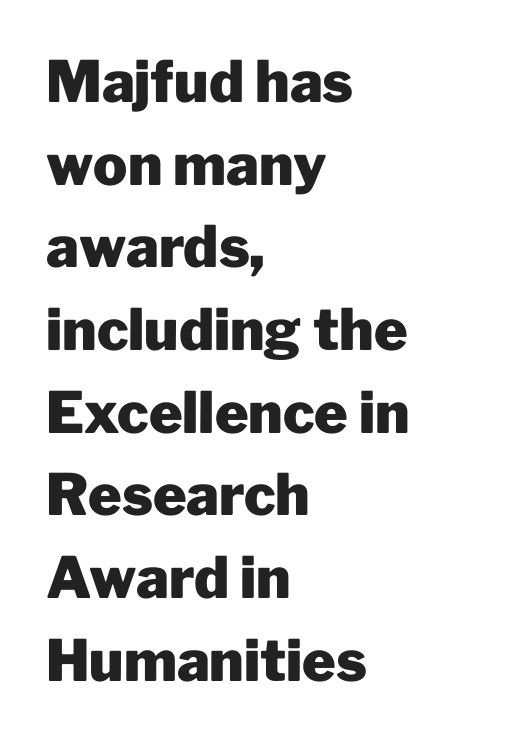
{"serif": "no", "italic": "no", "bold": "yes", "weight": "heavy", "width": "normal", "stroke_contrast": "low", "x_height": "medium", "monospaced": "no", "underline": "no", "align": "left", "line_spacing": "normal", "line_spacing_ratio": 1.45, "letter_spacing": "normal", "letter_spacing_em": 0.0, "glyph_px": 57}
